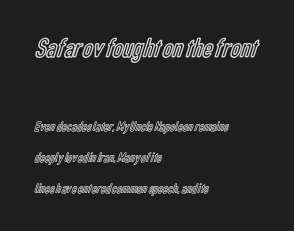
{"width": "condensed", "x_height": "medium", "monospaced": "no", "underline": "no", "align": "left", "line_spacing": "loose", "line_spacing_ratio": 2.23, "letter_spacing": "normal", "letter_spacing_em": 0.0, "larger_block": "first", "size_ratio": 2.0, "glyph_px": 28}
